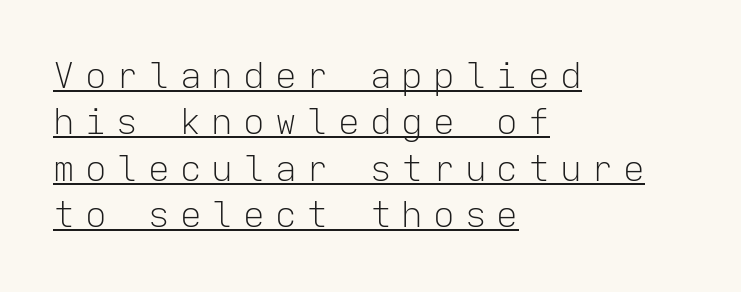
The lines in this sample share a left origin and differ only in where they stop. Vertical spacing — default. The words here are underlined. Is this a heavy cut? Hardly; it is regular or lighter. Here the designer chose a console-style face with uniform glyph widths. No feet cap the strokes, marking this as sans-serif type.
